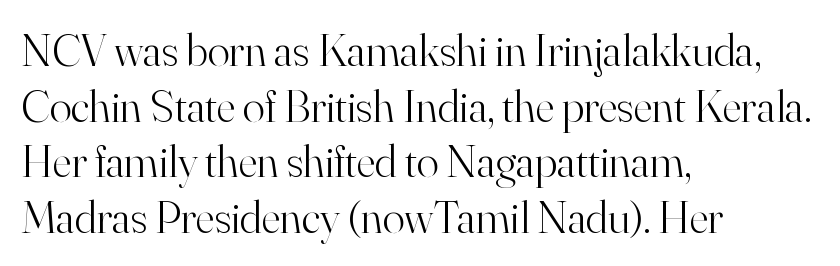
{"serif": "yes", "italic": "no", "bold": "no", "weight": "light", "width": "normal", "stroke_contrast": "high", "x_height": "small", "monospaced": "no", "underline": "no", "align": "left", "line_spacing_ratio": 1.21, "letter_spacing": "normal", "letter_spacing_em": 0.0, "glyph_px": 46}
